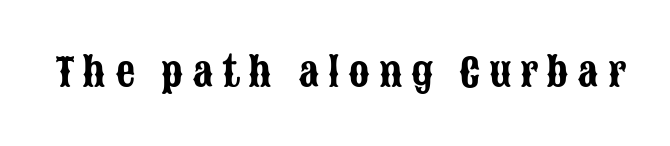
{"serif": "no", "italic": "no", "width": "condensed", "stroke_contrast": "low", "x_height": "large", "monospaced": "no", "underline": "no", "letter_spacing": "wide", "letter_spacing_em": 0.22, "glyph_px": 39}
